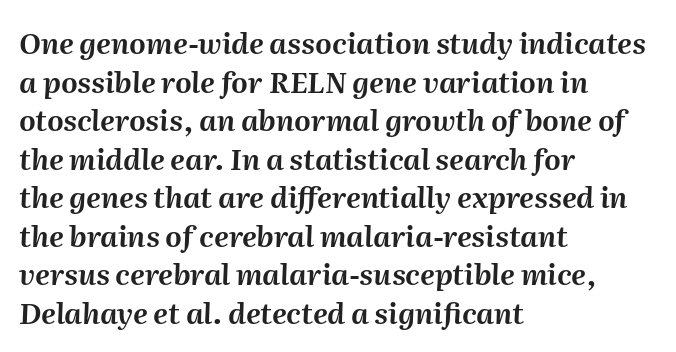
Q: Is the text italic (slanted)? A: Yes, it leans right by about 2 degrees.
Q: Is the text underlined? A: No.
Q: How is the paragraph aligned? A: Left-aligned.
Q: Is the spacing between letters normal or unusually wide? A: Normal.
Q: Is the spacing between lines tight, normal or loose? A: Normal.
Q: Width (condensed, normal, or wide)? A: Normal.
Q: Stroke contrast? A: Medium.
Q: x-height? A: Medium.
Q: Monospaced? A: No.
